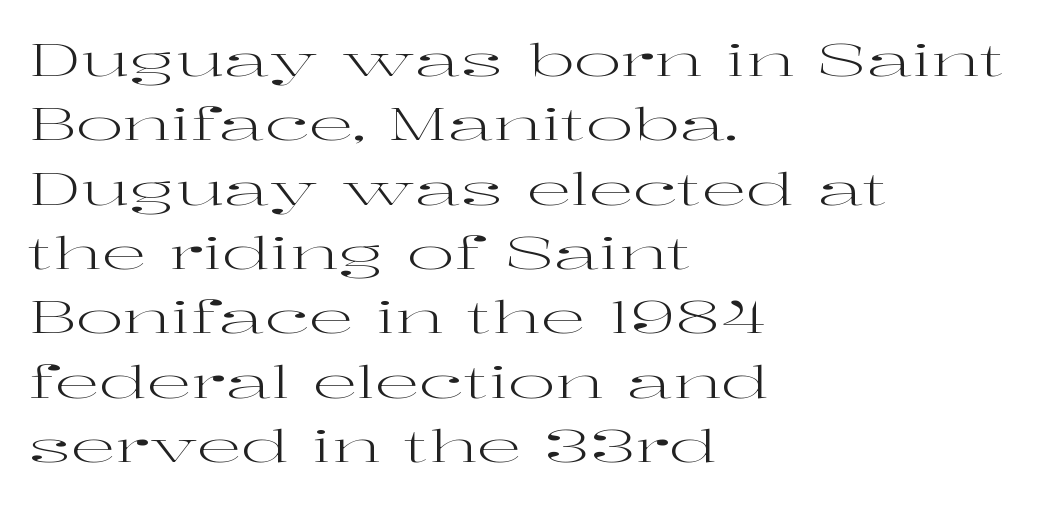
Rule under the text: the space is simply empty. Short and long lines alike share a common starting point at left. Are there feet on the stems? There are — it's a serif. Looks like regular typesetting: each glyph gets only the width it needs. The type is set solid horizontally, with unmodified tracking.
